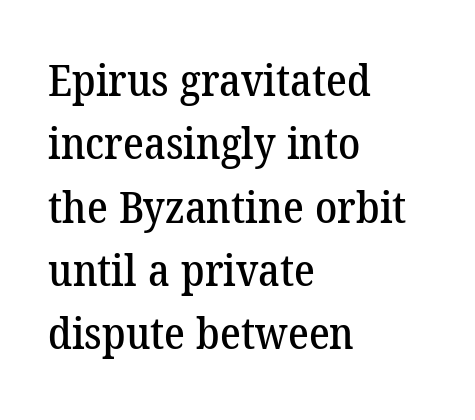
Line starts are locked; line ends wander. Caption: standard tracking, unaltered. These lines are composed in type with serifs. Any mark beneath the type? The region is blank. These lines are rendered in a variable-pitch font. One glance says typical: line gaps are just what's usual.
